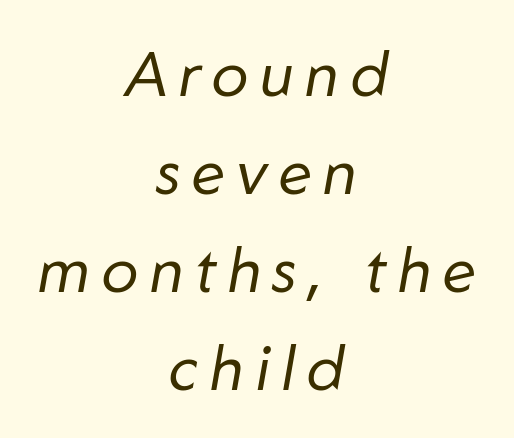
The image shows 62 px regular-weight type, italic (leaning right); set centered, normal line spacing (1.58x), not underlined; low stroke contrast and a medium x-height.
